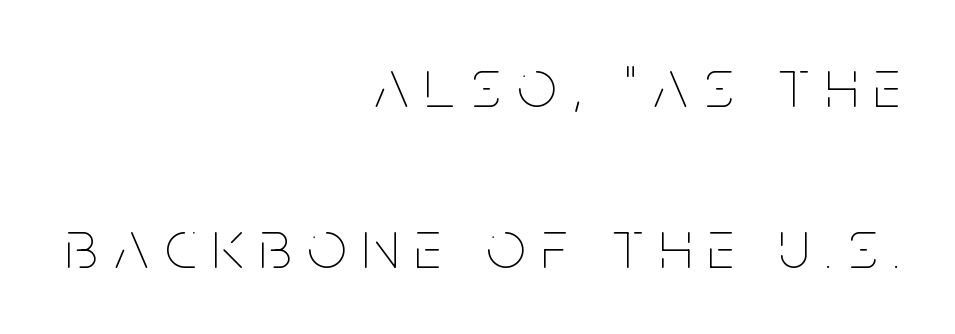
Q: Is the text bold? A: No.
Q: Is the text italic (slanted)? A: No, it is upright.
Q: Is the text underlined? A: No.
Q: How is the paragraph aligned? A: Right-aligned.
Q: Is the spacing between letters normal or unusually wide? A: Unusually wide.
Q: Is the spacing between lines tight, normal or loose? A: Loose.
Q: Width (condensed, normal, or wide)? A: Condensed.
Q: Stroke contrast? A: Low.
Q: x-height? A: Large.
Q: Monospaced? A: No.
